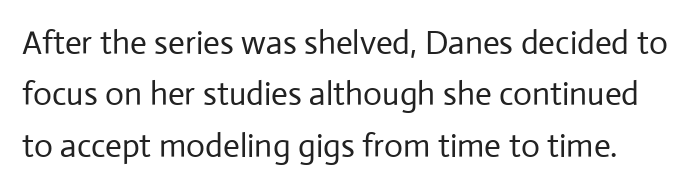
Q: Is the text bold? A: No.
Q: Is the text italic (slanted)? A: No, it is upright.
Q: Is the typeface a serif or a sans-serif typeface? A: Sans-serif.
Q: Is the text underlined? A: No.
Q: Is the spacing between letters normal or unusually wide? A: Normal.
Q: Is the spacing between lines tight, normal or loose? A: Normal.
Q: Width (condensed, normal, or wide)? A: Normal.
Q: Stroke contrast? A: Low.
Q: x-height? A: Medium.
Q: Monospaced? A: No.
